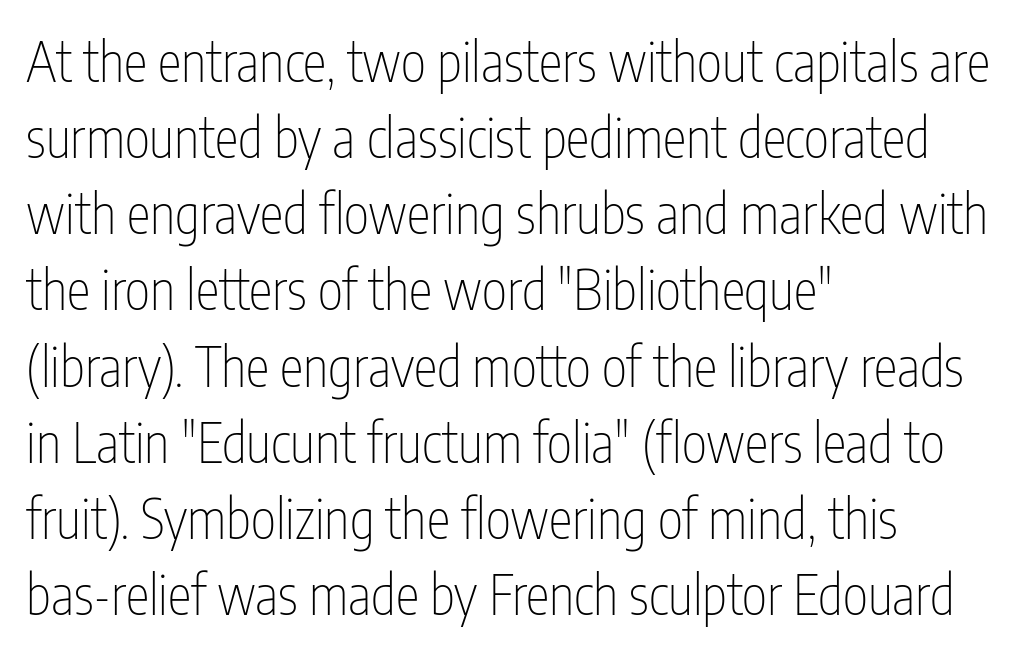
Q: Is the text bold? A: No.
Q: Is the text italic (slanted)? A: No, it is upright.
Q: Is the typeface a serif or a sans-serif typeface? A: Sans-serif.
Q: Is the text underlined? A: No.
Q: How is the paragraph aligned? A: Left-aligned.
Q: Is the spacing between letters normal or unusually wide? A: Normal.
Q: Is the spacing between lines tight, normal or loose? A: Normal.
Q: Width (condensed, normal, or wide)? A: Condensed.
Q: Stroke contrast? A: Low.
Q: x-height? A: Medium.
Q: Monospaced? A: No.
